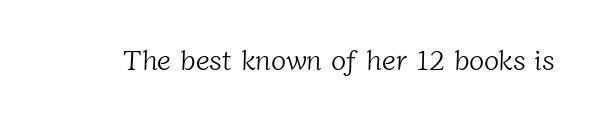
You could not count columns in this text — the font is proportionally spaced. What stands out about the letter spacing? Nothing — it is the standard amount. This reads as an unemphasized weight, regular at the heaviest. This rendering employs a face with finishing strokes, i.e., a serif.
